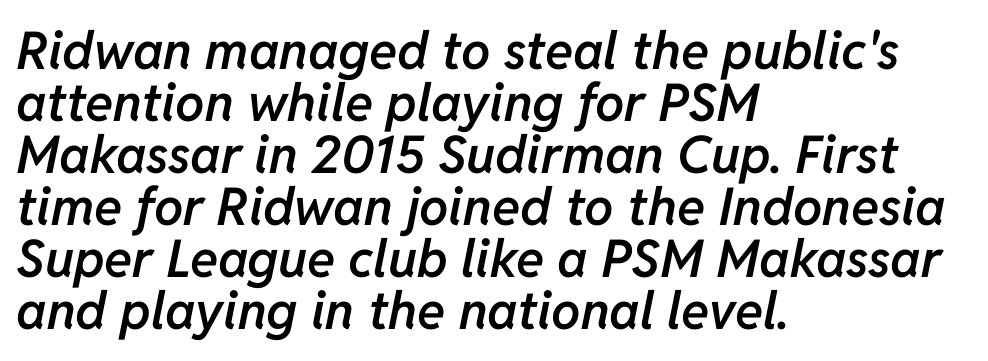
In terms of posture, this sample is oblique. Look at the tracking — it's just the regular setting, nothing added. The face used here is proportionally spaced, like ordinary book or web type. Summary of weight: moderately heavy, a semibold.
